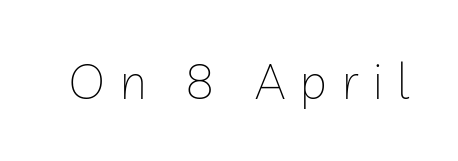
{"serif": "no", "italic": "no", "bold": "no", "weight": "thin", "width": "normal", "stroke_contrast": "low", "x_height": "medium", "monospaced": "no", "underline": "no", "letter_spacing": "wide", "letter_spacing_em": 0.29, "glyph_px": 49}
